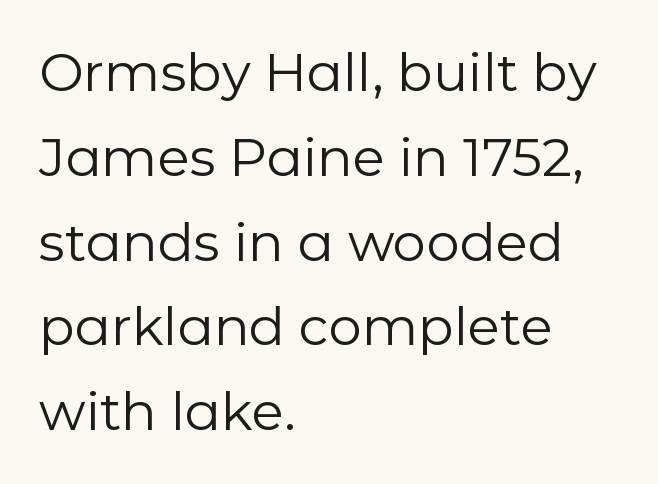
This is not heavy type; no bold has been used. It's the straight-up-and-down kind of type. What stands out about the letter spacing? Nothing — it is the standard amount. Spacing verdict: proportional, widths tailored to each character. Nobody drew a line under any word here. Unlike a traditional serif, this face leaves its strokes unadorned.
